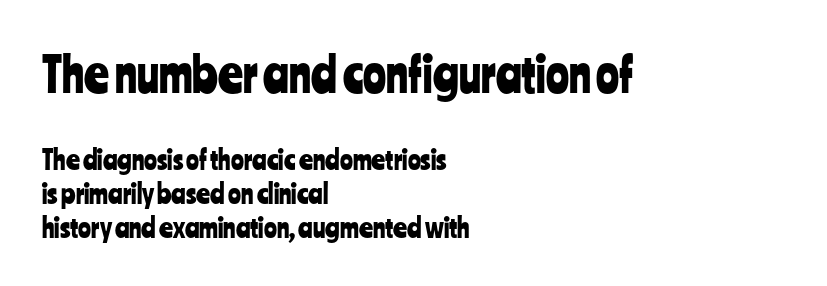
The image shows 48 px condensed sans-serif type, upright; set left-aligned, normal line spacing (1.26x), normal letter spacing, not underlined; the first (top) block is 1.78x larger; low stroke contrast and a medium x-height.
